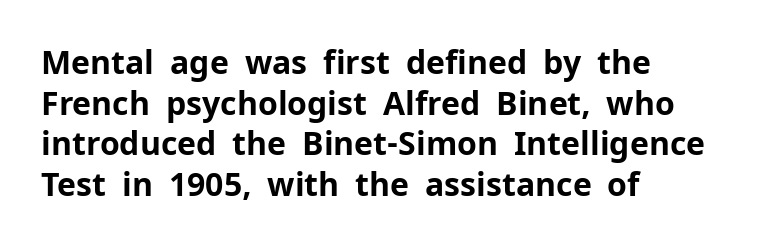
{"serif": "no", "italic": "no", "bold": "yes", "weight": "bold", "width": "normal", "stroke_contrast": "low", "x_height": "medium", "monospaced": "no", "underline": "no", "align": "left", "line_spacing": "normal", "line_spacing_ratio": 1.27, "letter_spacing": "normal", "letter_spacing_em": 0.0, "glyph_px": 32}
